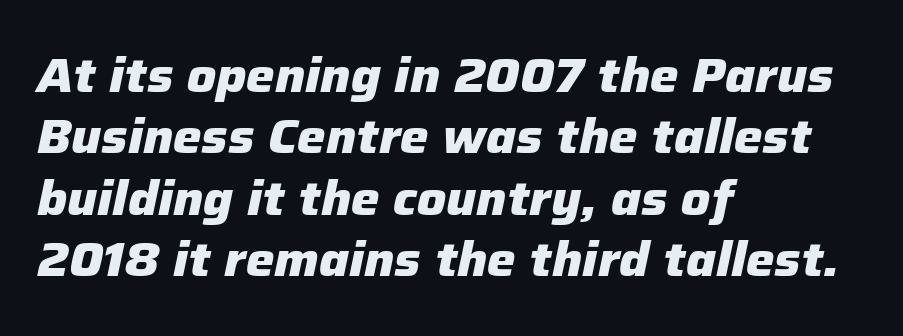
The image shows 48 px heavy type, italic (leaning right); set left-aligned, normal line spacing (1.28x), normal letter spacing, not underlined; low stroke contrast and a medium x-height.
